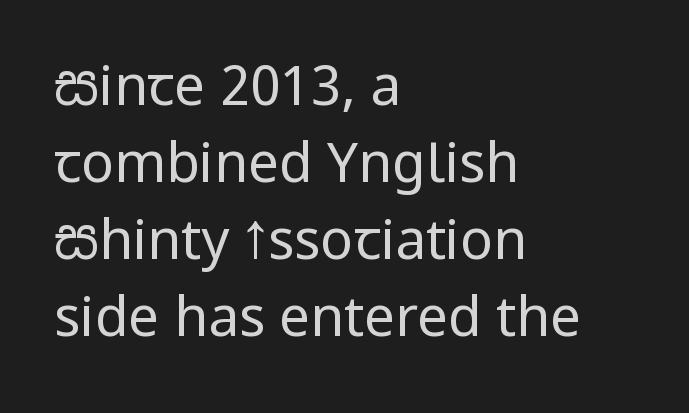
Layout note: lines flush left. Vertical strokes here are truly vertical. Serifs: no, the terminals of the letterforms are clean. The foot of each line stays bare and open. Counters stay open thanks to moderate or lighter strokes. The vertical gap from one line to the next is medium.
